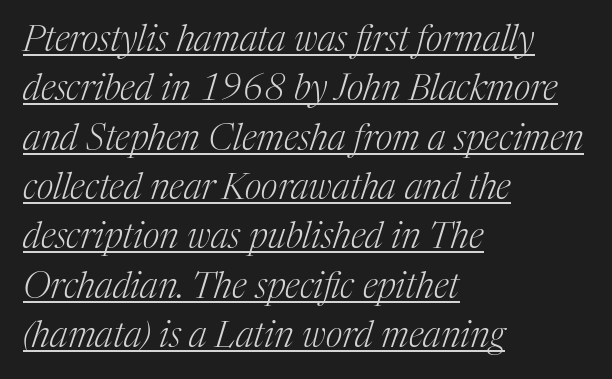
Vertically, the passage feels balanced, rows spaced as you'd expect. The text carries the slant typical of an italic or oblique font. The line texture is even and compact thanks to regular tracking. No extra ink here — the face is not bold. Horizontal alignment here is leftward, the default for most running prose. Font category for this specimen: serif.
